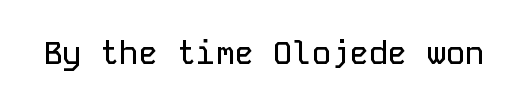
The face used here is rendered with its standard letterfit. Notice how the stems are strictly vertical — no italics here. Grotesque or geometric, the face here clearly has no serifs. The space directly below the letters is spotless.
